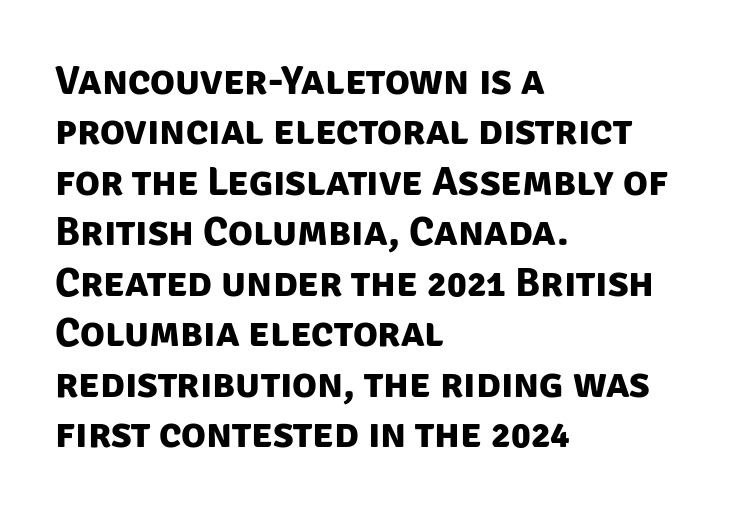
The image shows 41 px bold sans-serif type; set left-aligned, line spacing 1.23x, normal letter spacing, not underlined; low stroke contrast and a large x-height.
